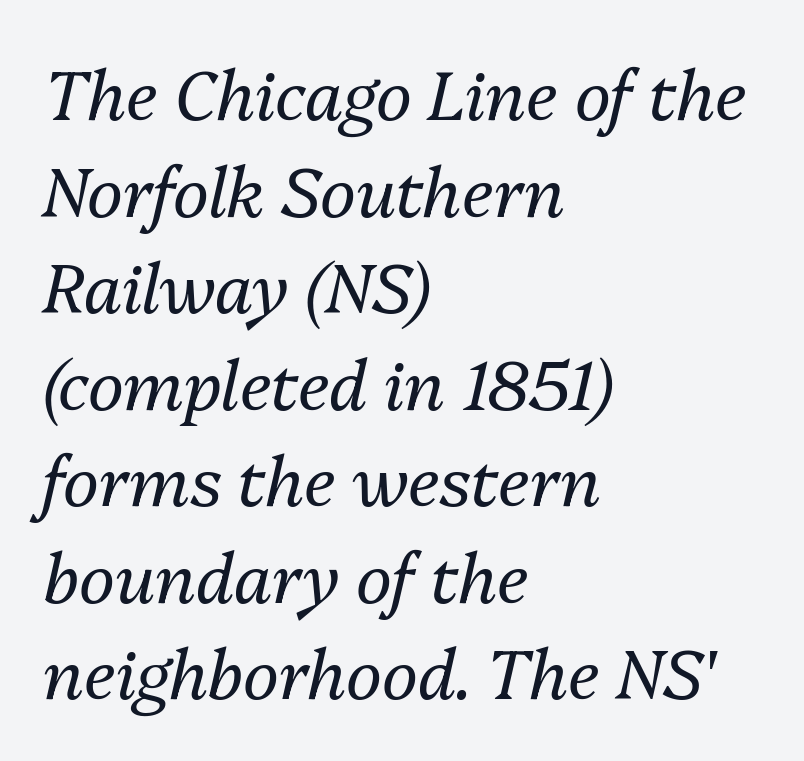
{"italic": "yes", "lean": "right", "slant_degrees": 13, "bold": "no", "weight": "regular", "width": "normal", "stroke_contrast": "medium", "x_height": "medium", "monospaced": "no", "underline": "no", "align": "left", "line_spacing": "normal", "line_spacing_ratio": 1.42, "letter_spacing": "normal", "letter_spacing_em": 0.0, "glyph_px": 68}
